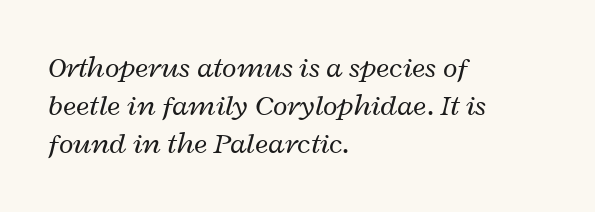
{"italic": "yes", "lean": "right", "slant_degrees": 12, "bold": "no", "weight": "regular", "width": "wide", "stroke_contrast": "low", "x_height": "medium", "monospaced": "no", "underline": "no", "align": "left", "line_spacing": "normal", "line_spacing_ratio": 1.27, "letter_spacing": "normal", "letter_spacing_em": 0.0, "glyph_px": 30}
